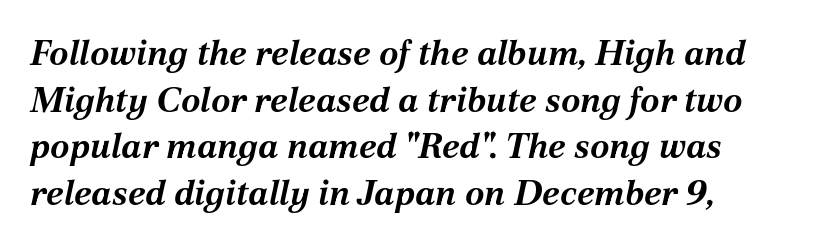
Q: Is the text bold? A: Yes.
Q: Is the text italic (slanted)? A: Yes, it leans right by about 12 degrees.
Q: Is the text underlined? A: No.
Q: How is the paragraph aligned? A: Left-aligned.
Q: Is the spacing between letters normal or unusually wide? A: Normal.
Q: Is the spacing between lines tight, normal or loose? A: Normal.
Q: Width (condensed, normal, or wide)? A: Normal.
Q: Stroke contrast? A: Medium.
Q: x-height? A: Medium.
Q: Monospaced? A: No.
